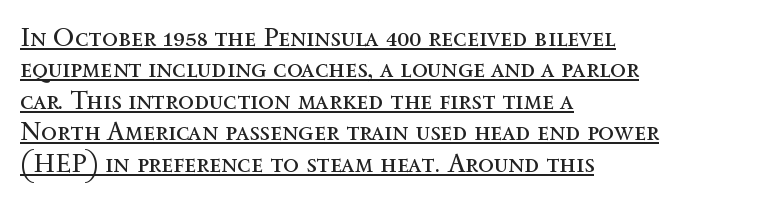
The image shows 26 px text type, upright; set left-aligned, line spacing 1.21x, normal letter spacing, underlined.
